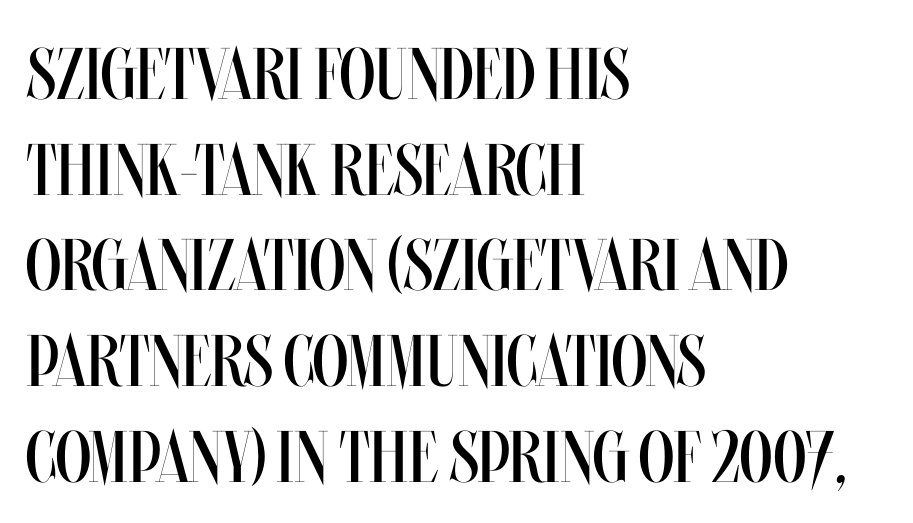
{"italic": "no", "bold": "no", "weight": "regular", "width": "condensed", "stroke_contrast": "medium", "x_height": "large", "monospaced": "no", "underline": "no", "align": "left", "line_spacing": "normal", "line_spacing_ratio": 1.31, "letter_spacing": "normal", "letter_spacing_em": 0.0, "glyph_px": 73}
